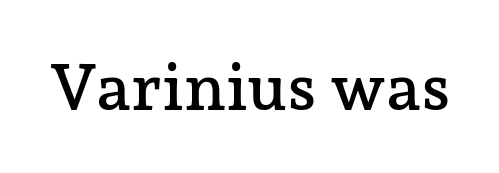
{"serif": "yes", "italic": "no", "width": "normal", "stroke_contrast": "low", "x_height": "medium", "monospaced": "no", "underline": "no", "letter_spacing": "normal", "letter_spacing_em": 0.0, "glyph_px": 66}
